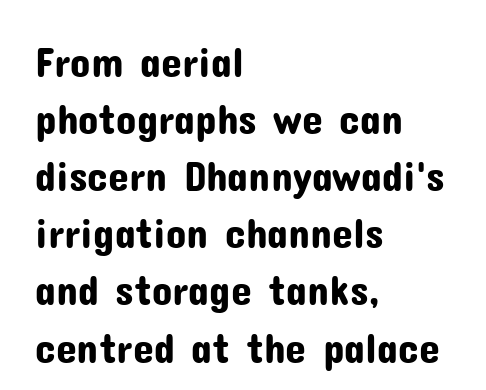
{"serif": "no", "italic": "no", "width": "normal", "stroke_contrast": "low", "x_height": "medium", "monospaced": "no", "underline": "no", "align": "left", "line_spacing": "normal", "line_spacing_ratio": 1.36, "letter_spacing": "normal", "letter_spacing_em": 0.0, "glyph_px": 42}
